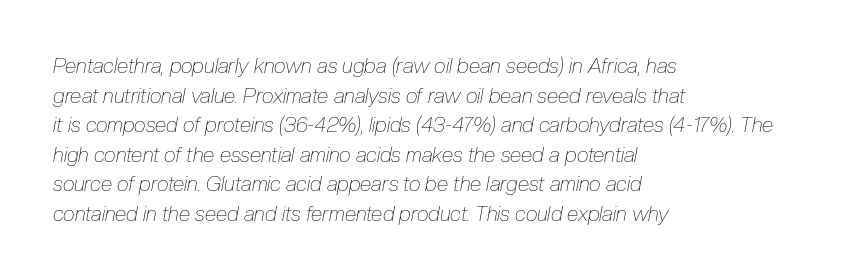
The image shows 21 px text type, italic (leaning right); set left-aligned, normal line spacing (1.41x), normal letter spacing, not underlined.
